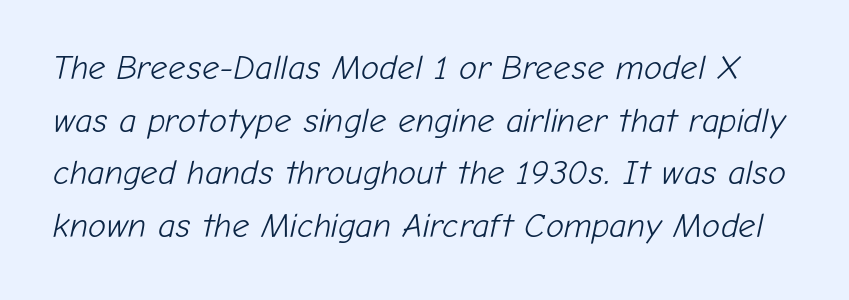
Is the letter spacing exaggerated? No — it looks like the ordinary default. This is not heavy type; no bold has been used. Each letter keeps its own natural width here, so spacing adapts to shape. Style check: oblique.
